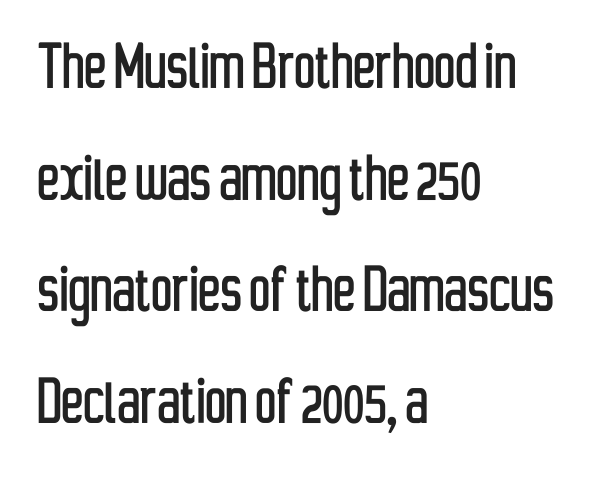
Q: Is the text italic (slanted)? A: No, it is upright.
Q: Is the typeface a serif or a sans-serif typeface? A: Sans-serif.
Q: Is the text underlined? A: No.
Q: How is the paragraph aligned? A: Left-aligned.
Q: Is the spacing between letters normal or unusually wide? A: Normal.
Q: Is the spacing between lines tight, normal or loose? A: Normal.
Q: Width (condensed, normal, or wide)? A: Condensed.
Q: Stroke contrast? A: Low.
Q: x-height? A: Medium.
Q: Monospaced? A: No.
